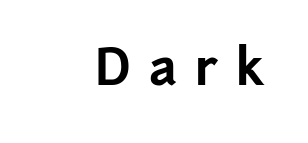
Q: Is the text bold? A: Yes.
Q: Is the text italic (slanted)? A: No, it is upright.
Q: Is the typeface a serif or a sans-serif typeface? A: Sans-serif.
Q: Is the text underlined? A: No.
Q: Is the spacing between letters normal or unusually wide? A: Unusually wide.
Q: Width (condensed, normal, or wide)? A: Normal.
Q: Stroke contrast? A: Low.
Q: x-height? A: Medium.
Q: Monospaced? A: No.
